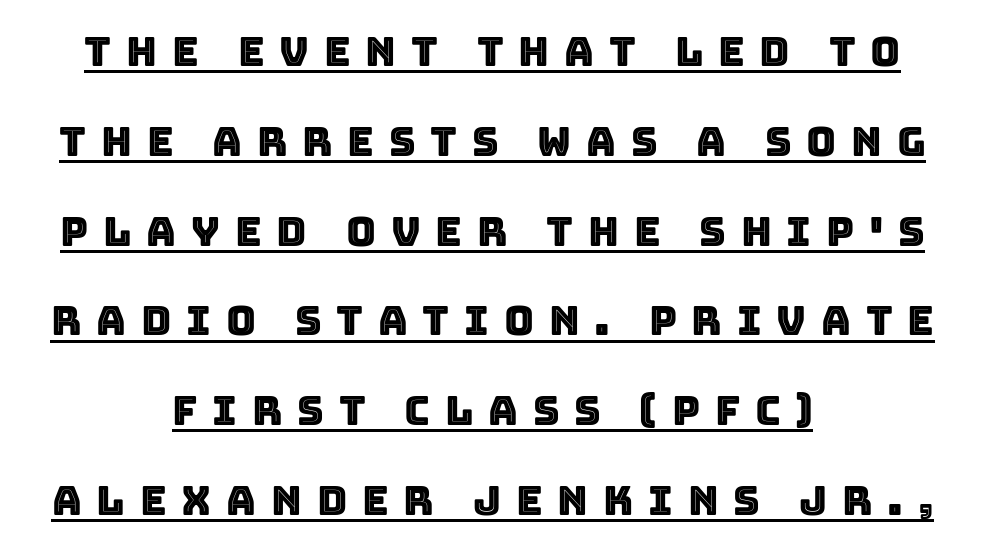
The image shows 41 px text type, upright; set centered, loose line spacing (2.19x), unusually wide letter spacing (+0.36 em), underlined; a large x-height.
